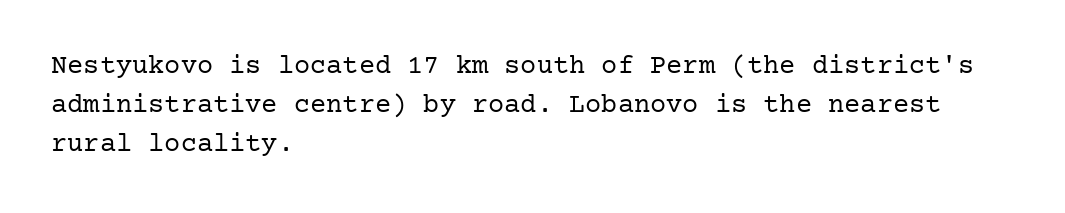
The image shows 27 px text type, upright; set left-aligned, normal line spacing (1.45x), normal letter spacing, not underlined.
